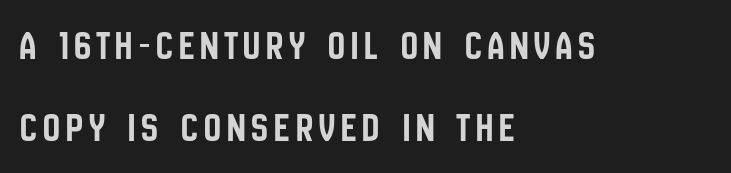
Q: Is the text italic (slanted)? A: No, it is upright.
Q: Is the typeface a serif or a sans-serif typeface? A: Sans-serif.
Q: Is the text underlined? A: No.
Q: How is the paragraph aligned? A: Left-aligned.
Q: Is the spacing between lines tight, normal or loose? A: Loose.
Q: Width (condensed, normal, or wide)? A: Condensed.
Q: Stroke contrast? A: Low.
Q: x-height? A: Large.
Q: Monospaced? A: No.
